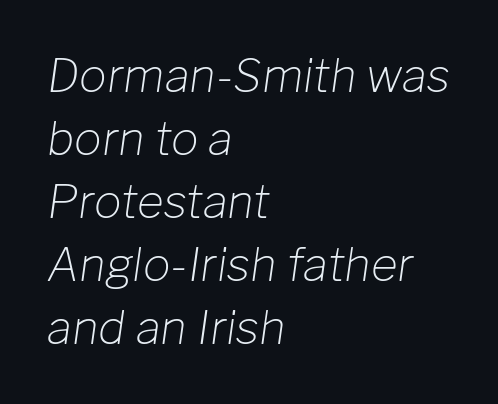
The image shows 46 px light type, italic (leaning right); set left-aligned, normal line spacing (1.37x), normal letter spacing, not underlined; low stroke contrast and a medium x-height.
